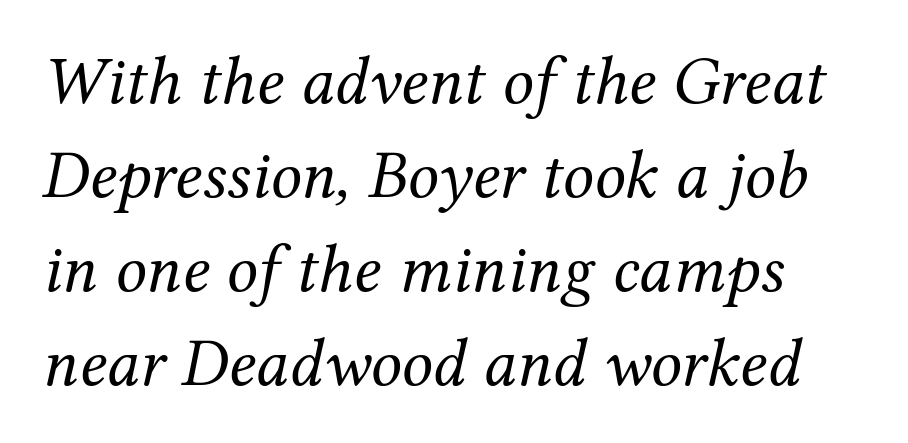
{"serif": "yes", "italic": "yes", "lean": "right", "slant_degrees": 12, "bold": "no", "weight": "regular", "width": "normal", "stroke_contrast": "medium", "x_height": "medium", "monospaced": "no", "underline": "no", "align": "left", "line_spacing": "normal", "line_spacing_ratio": 1.36, "letter_spacing": "normal", "letter_spacing_em": 0.0, "glyph_px": 69}
